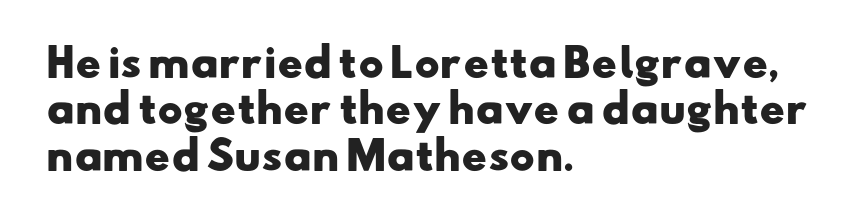
The space beneath each line is pristine and unruled. Every row of glyphs begins at an identical x-position on the left. The rendering uses natural spacing where letterforms have individual widths. How heavy is the stroke? Heavy — this is a bold. The rendering shows plain stroke endings on the letterforms — a sans-serif design.
